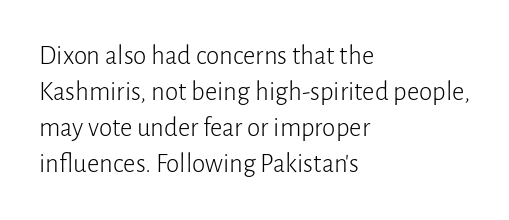
A clean baseline with only descenders dipping below it. The letters stand upright; this is a roman face. The letterforms sit shoulder to shoulder at normal distance. The compositor pushed each line to the left boundary.
